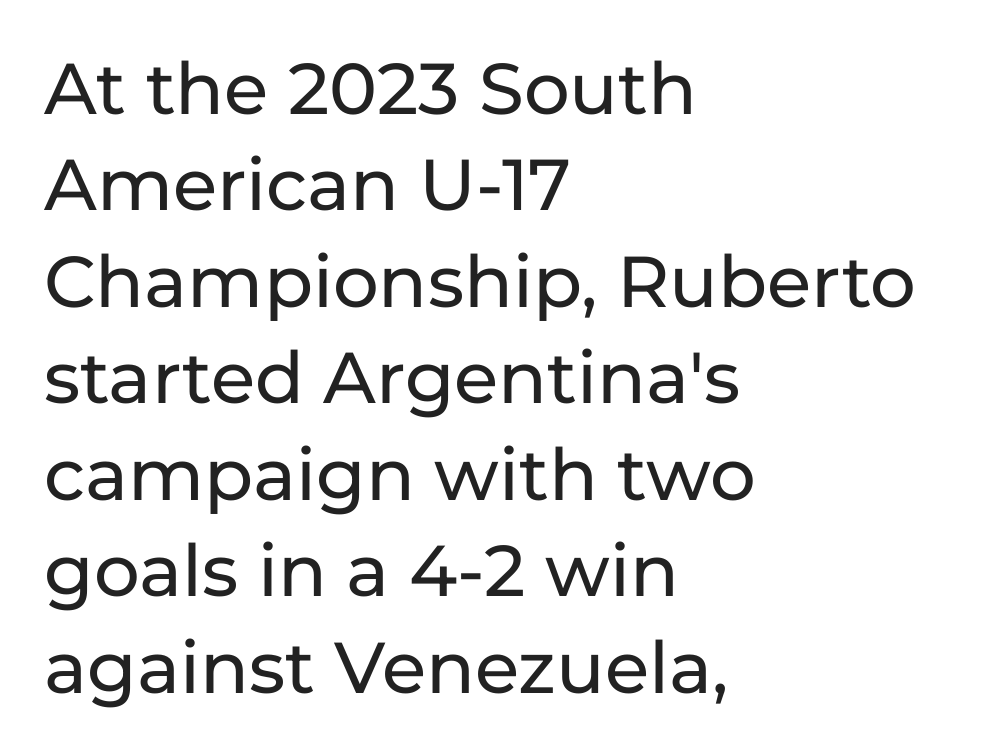
The image shows 72 px sans-serif type, upright; set left-aligned, normal line spacing (1.34x), normal letter spacing, not underlined; low stroke contrast and a medium x-height.
